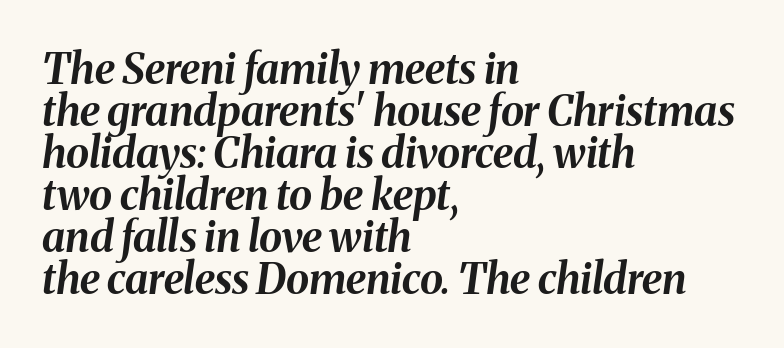
{"italic": "yes", "lean": "right", "slant_degrees": 8, "bold": "yes", "weight": "bold", "width": "normal", "stroke_contrast": "medium", "x_height": "medium", "monospaced": "no", "underline": "no", "align": "left", "line_spacing": "tight", "line_spacing_ratio": 1.0, "letter_spacing": "normal", "letter_spacing_em": 0.0, "glyph_px": 42}
